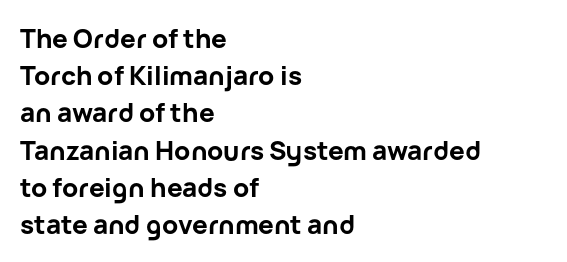
Notice how descenders clear the ascenders below comfortably — that's standard leading. Compared with an ordinary text face, these strokes are far heavier — a full bold. Compared with typical body copy, the letter spacing here is the same. Italic: no, the glyphs are upright roman. The rag falls on the right side of this text block. Descenders hang freely into open space.
